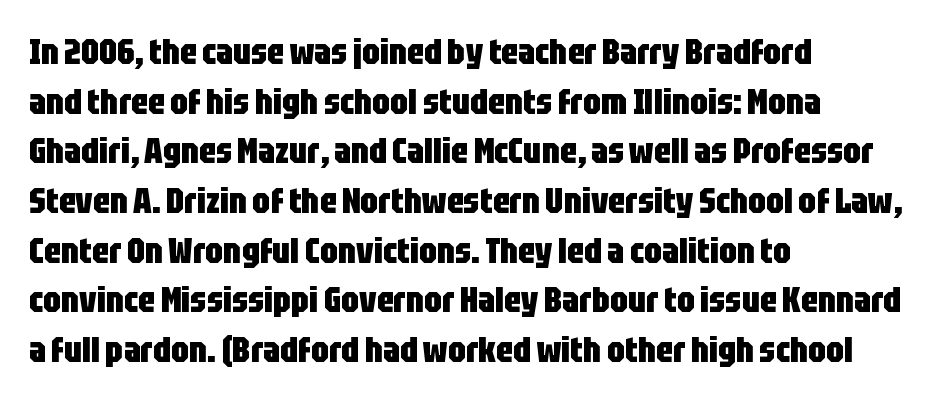
You could call the tracking neutral — neither tight nor loose. Just letters on the line, the space beneath them empty. Baseline-to-baseline distance is the conventional proportion of letter height. The font family rendered here belongs to the sans-serif group. You could not count columns in this text — the font is proportionally spaced.
